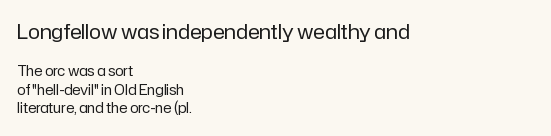
Q: Is the text bold? A: No.
Q: Is the text italic (slanted)? A: No, it is upright.
Q: Is the text underlined? A: No.
Q: How is the paragraph aligned? A: Left-aligned.
Q: Is the spacing between letters normal or unusually wide? A: Normal.
Q: Is the spacing between lines tight, normal or loose? A: Normal.
Q: Which block of text is set in a larger size, the first (top) or the second (bottom)? A: The first (top) one.
